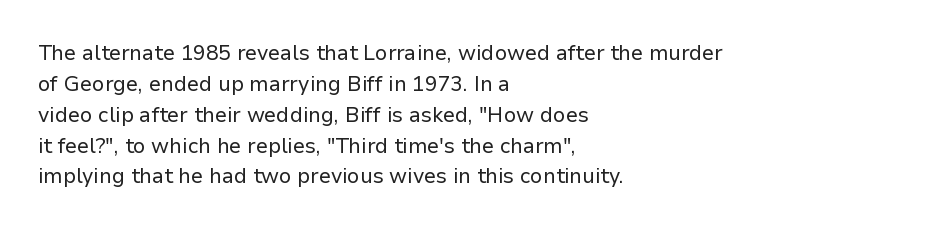
The image shows 21 px text type, upright; set left-aligned, normal line spacing (1.47x), normal letter spacing, not underlined.
